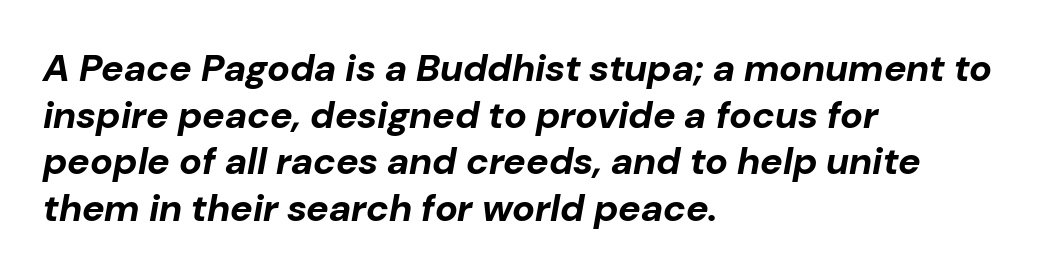
Compared with a centered layout, this one pins lines to the left instead. Characters follow at the spacing the type designer built in. Bare-footed words on every line. In terms of posture, this sample is oblique. Spacing verdict: proportional, widths tailored to each character. Every letter is thick-stroked: bold, no question.
